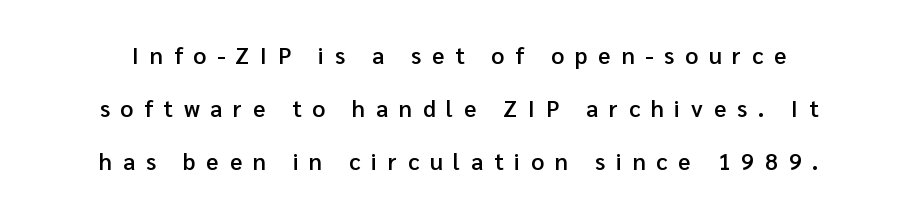
Q: Is the text bold? A: Semi-bold.
Q: Is the text italic (slanted)? A: No, it is upright.
Q: Is the text underlined? A: No.
Q: Is the spacing between letters normal or unusually wide? A: Unusually wide.
Q: Is the spacing between lines tight, normal or loose? A: Loose.
